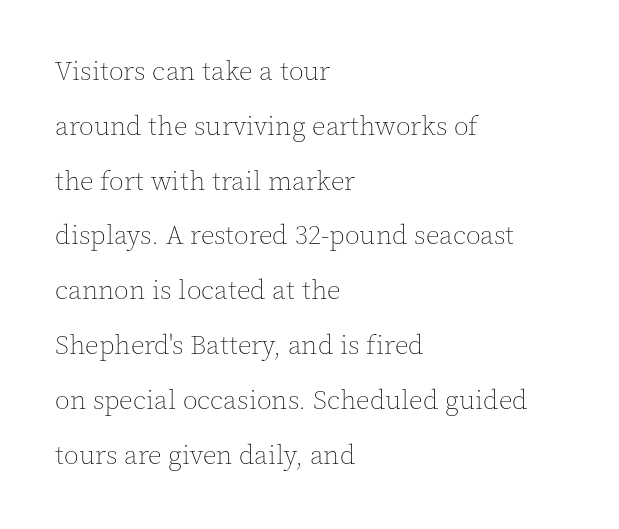
Widely set lines give the paragraph a tall, airy silhouette. These lines are set flush left with a ragged right edge. The baseline area is clear. Compared with typical body copy, the letter spacing here is the same. When letters stand straight like this, we call the style roman or upright.
